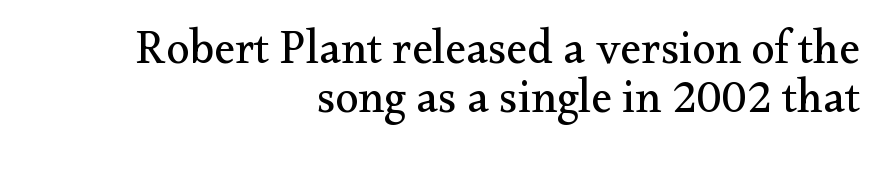
The image shows 47 px regular-weight serif type, upright; set right-aligned, tight line spacing (1.05x), normal letter spacing, not underlined; medium stroke contrast and a small x-height.
